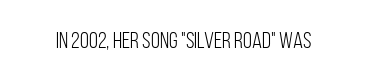
The image shows 23 px text type, upright; set normal letter spacing, not underlined.
